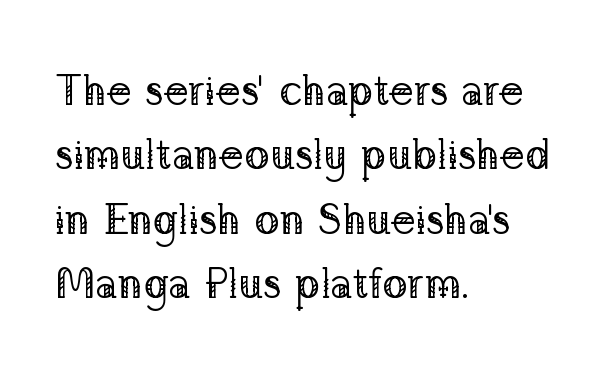
The image shows 42 px regular-weight serif type, upright; set left-aligned, normal line spacing (1.53x), normal letter spacing, not underlined; low stroke contrast and a medium x-height.
